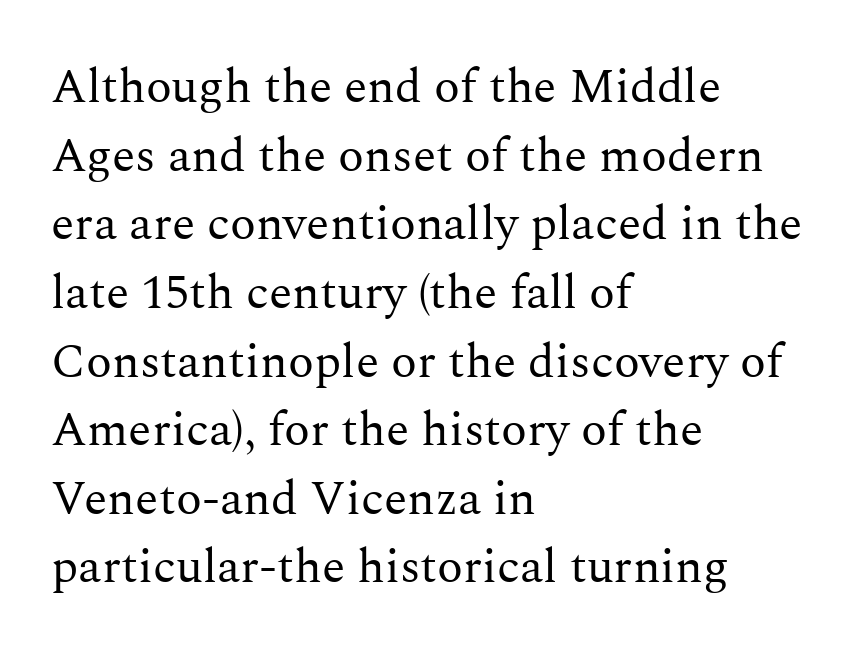
The image shows 48 px regular-weight serif type, upright; set left-aligned, normal line spacing (1.43x), normal letter spacing, not underlined; medium stroke contrast and a medium x-height.
